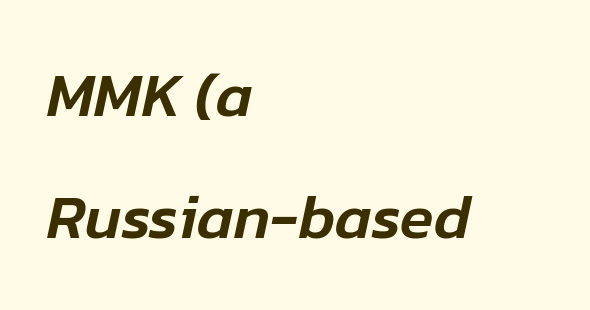
The image shows 62 px text type, italic (leaning right); set left-aligned, loose line spacing (1.96x), normal letter spacing, not underlined; low stroke contrast and a medium x-height.
